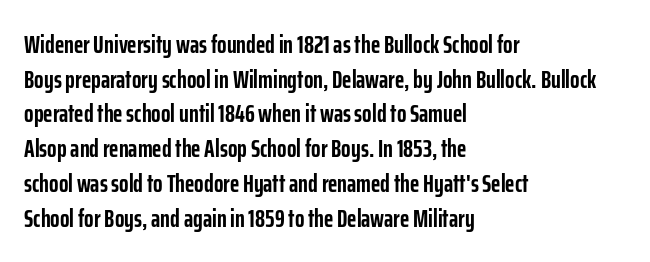
The type sits square on the baseline with zero lean. Summary of weight: heavy, a full bold. Rule under the text: the space is simply empty. Is the letter spacing exaggerated? No — it looks like the ordinary default.
